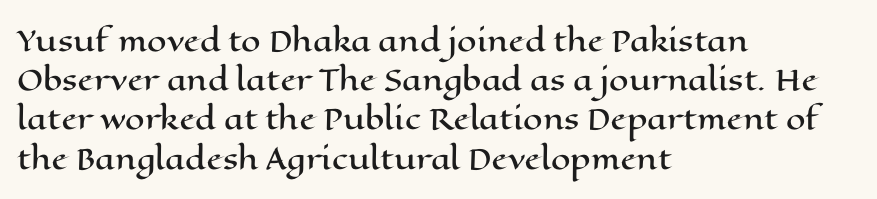
These lines are rendered in a variable-pitch font. All the whitespace from short lines collects on the right. The line-height multiplier appears to be the usual default. Clear beneath every line of the passage.
